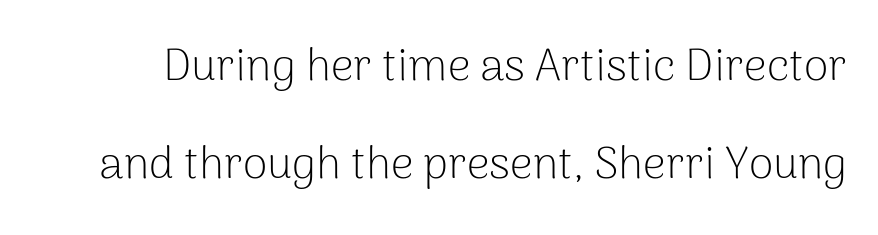
{"serif": "no", "italic": "no", "bold": "no", "weight": "light", "width": "normal", "stroke_contrast": "low", "x_height": "medium", "monospaced": "no", "underline": "no", "line_spacing": "loose", "line_spacing_ratio": 2.17, "letter_spacing": "normal", "letter_spacing_em": 0.0, "glyph_px": 45}
